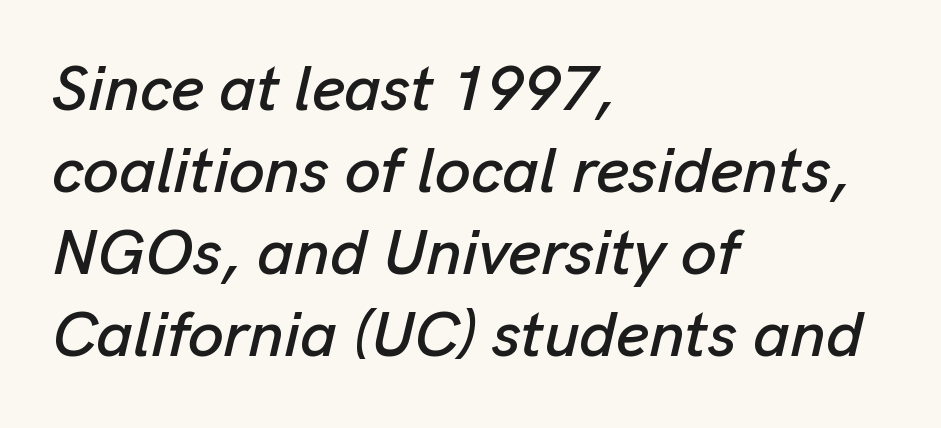
Q: Is the text italic (slanted)? A: Yes, it leans right by about 13 degrees.
Q: Is the text underlined? A: No.
Q: How is the paragraph aligned? A: Left-aligned.
Q: Is the spacing between letters normal or unusually wide? A: Normal.
Q: Is the spacing between lines tight, normal or loose? A: Normal.
Q: Width (condensed, normal, or wide)? A: Normal.
Q: Stroke contrast? A: Low.
Q: x-height? A: Medium.
Q: Monospaced? A: No.
